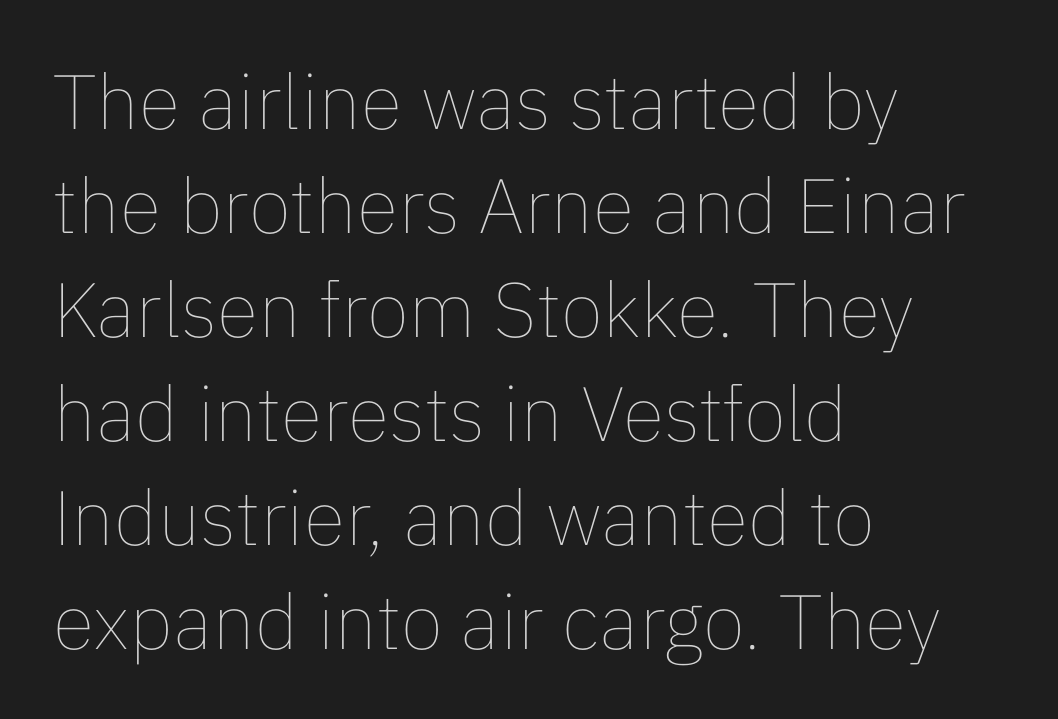
Q: Is the text bold? A: No.
Q: Is the text italic (slanted)? A: No, it is upright.
Q: Is the text underlined? A: No.
Q: How is the paragraph aligned? A: Left-aligned.
Q: Is the spacing between letters normal or unusually wide? A: Normal.
Q: Is the spacing between lines tight, normal or loose? A: Normal.
Q: Width (condensed, normal, or wide)? A: Normal.
Q: Stroke contrast? A: Low.
Q: x-height? A: Medium.
Q: Monospaced? A: No.
